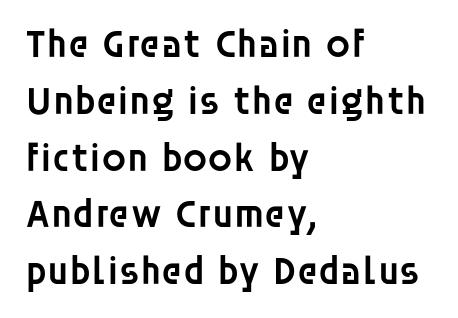
The image shows 40 px semibold sans-serif type, upright; set left-aligned, normal line spacing (1.42x), normal letter spacing, not underlined; low stroke contrast and a large x-height.
